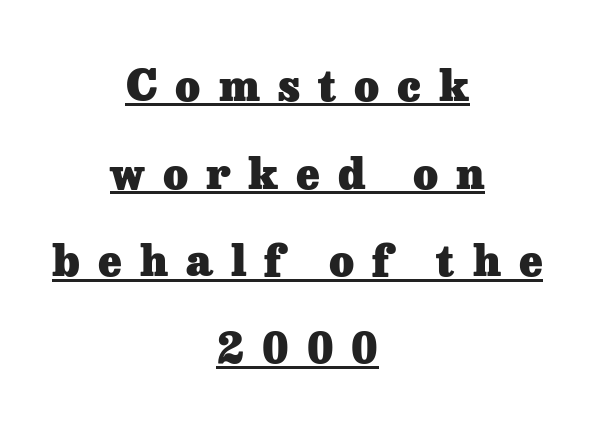
Heavy-handed strokes throughout: this text is bold. Line spacing here is loose. Each letter keeps its own natural width here, so spacing adapts to shape. The text block is weighted toward neither margin, spreading evenly from the middle. Substantial extra tracking has been applied to these lines. Notice how a bar underscores the lettering throughout.
